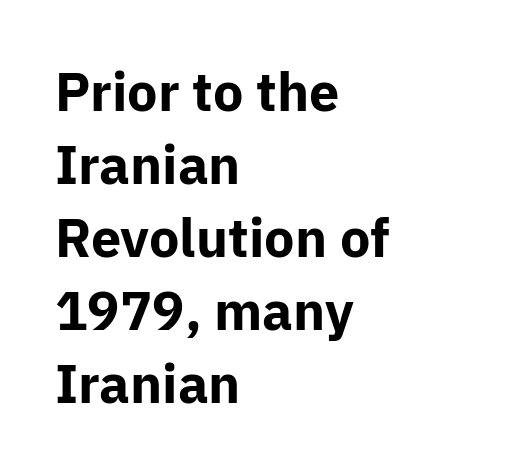
Q: Is the text bold? A: Yes.
Q: Is the text italic (slanted)? A: No, it is upright.
Q: Is the typeface a serif or a sans-serif typeface? A: Sans-serif.
Q: Is the text underlined? A: No.
Q: How is the paragraph aligned? A: Left-aligned.
Q: Is the spacing between letters normal or unusually wide? A: Normal.
Q: Is the spacing between lines tight, normal or loose? A: Normal.
Q: Width (condensed, normal, or wide)? A: Normal.
Q: Stroke contrast? A: Low.
Q: x-height? A: Medium.
Q: Monospaced? A: No.
